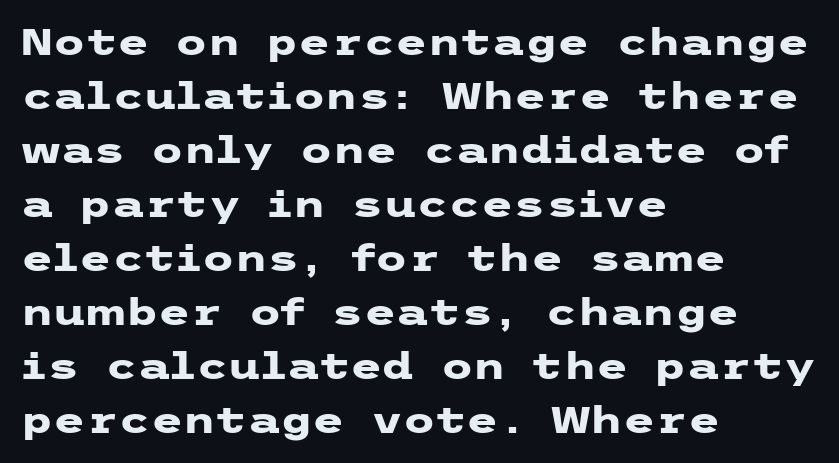
{"serif": "no", "italic": "no", "bold": "yes", "weight": "heavy", "width": "wide", "stroke_contrast": "low", "x_height": "medium", "underline": "no", "align": "left", "line_spacing": "normal", "line_spacing_ratio": 1.46, "letter_spacing": "normal", "letter_spacing_em": 0.0, "glyph_px": 37}
